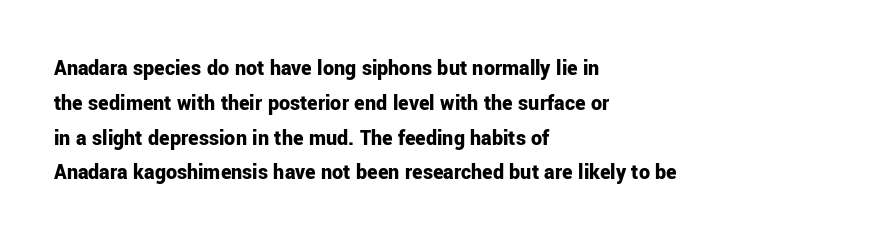
{"italic": "no", "bold": "yes", "underline": "no", "align": "left", "line_spacing": "normal", "line_spacing_ratio": 1.58, "letter_spacing": "normal", "letter_spacing_em": 0.0, "glyph_px": 22}
